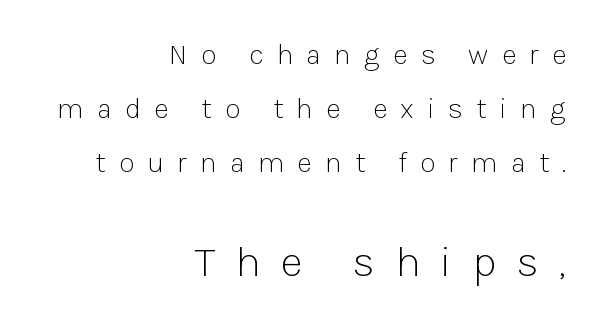
The image shows 44 px light sans-serif type, upright; set right-aligned, line spacing 1.87x, unusually wide letter spacing (+0.45 em), not underlined; the second (bottom) block is 1.52x larger; low stroke contrast and a medium x-height.
